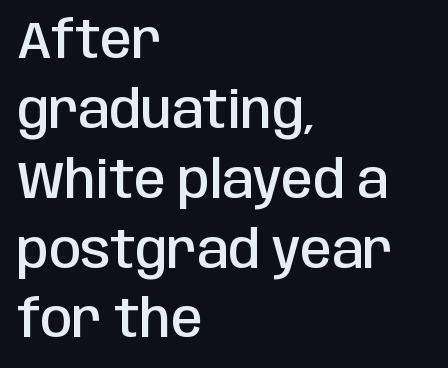
Nope, not italic — everything's standing straight. A bit beefed up — I'd call it semibold rather than bold. Typographically, this falls in the sans-serif category. The rows are spaced the way most documents space them. Looks like regular typesetting: each glyph gets only the width it needs. Tracking value appears to be zero — textbook default spacing.
